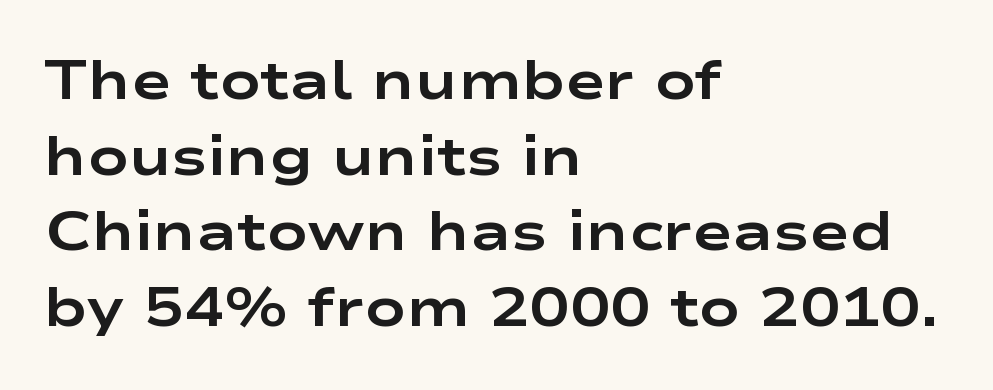
Do the letters lean? They stand straight. Rule under the text: the space is simply empty. The rendering uses a bold face; every stroke is thick and dark. Stroke terminals: plain, sans-serif.
